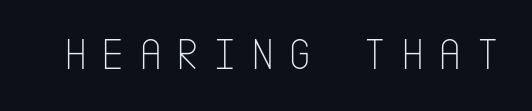
Q: Is the text bold? A: No.
Q: Is the text italic (slanted)? A: No, it is upright.
Q: Is the typeface a serif or a sans-serif typeface? A: Sans-serif.
Q: Is the text underlined? A: No.
Q: Is the spacing between letters normal or unusually wide? A: Unusually wide.
Q: Width (condensed, normal, or wide)? A: Condensed.
Q: Stroke contrast? A: Low.
Q: x-height? A: Large.
